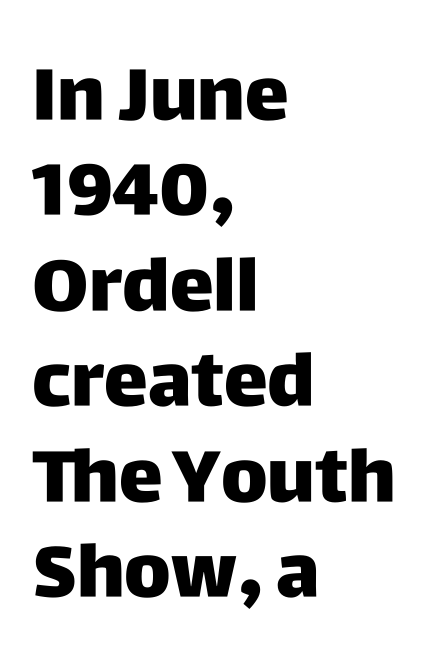
{"serif": "no", "italic": "no", "bold": "yes", "weight": "heavy", "width": "normal", "stroke_contrast": "low", "x_height": "large", "monospaced": "no", "underline": "no", "align": "left", "line_spacing": "normal", "line_spacing_ratio": 1.29, "letter_spacing": "normal", "letter_spacing_em": 0.0, "glyph_px": 74}
